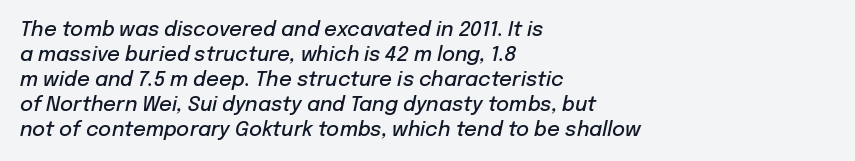
Q: Is the text bold? A: Semi-bold.
Q: Is the text italic (slanted)? A: Yes, it leans right by about 12 degrees.
Q: Is the text underlined? A: No.
Q: How is the paragraph aligned? A: Left-aligned.
Q: Is the spacing between letters normal or unusually wide? A: Normal.
Q: Is the spacing between lines tight, normal or loose? A: Normal.
